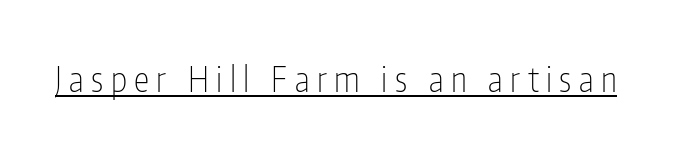
{"serif": "no", "italic": "no", "bold": "no", "weight": "thin", "width": "condensed", "stroke_contrast": "low", "x_height": "medium", "monospaced": "no", "underline": "yes", "letter_spacing": "wide", "letter_spacing_em": 0.21, "glyph_px": 35}
